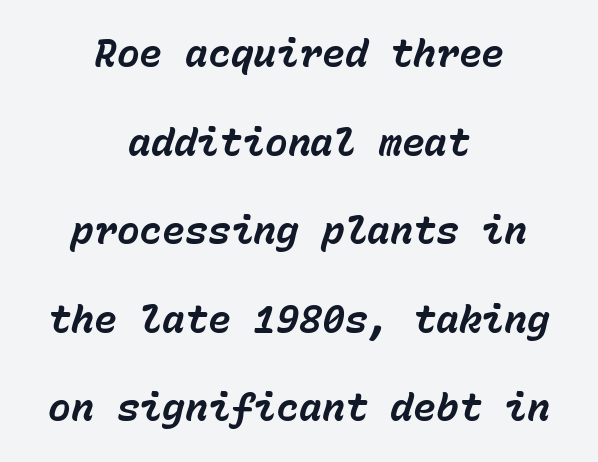
Q: Is the text bold? A: Yes.
Q: Is the text italic (slanted)? A: Yes, it leans right by about 15 degrees.
Q: Is the text underlined? A: No.
Q: How is the paragraph aligned? A: Centered.
Q: Is the spacing between letters normal or unusually wide? A: Normal.
Q: Is the spacing between lines tight, normal or loose? A: Loose.
Q: Width (condensed, normal, or wide)? A: Normal.
Q: Stroke contrast? A: Low.
Q: x-height? A: Medium.
Q: Monospaced? A: Yes.
